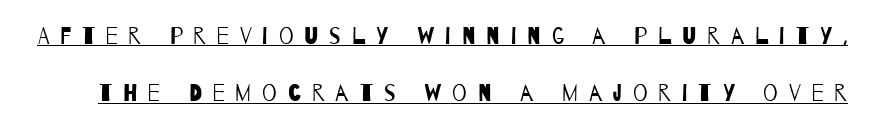
The image shows 23 px text type; set loose line spacing (2.5x), unusually wide letter spacing (+0.47 em), underlined.
